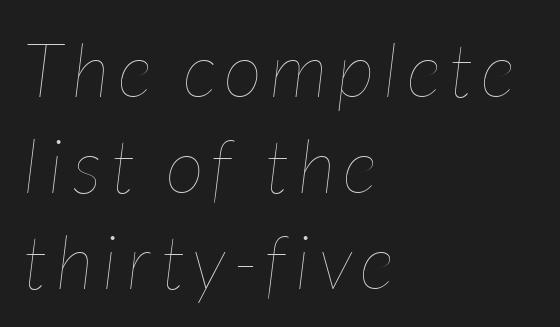
{"italic": "yes", "lean": "right", "slant_degrees": 7, "bold": "no", "weight": "thin", "width": "condensed", "stroke_contrast": "low", "x_height": "medium", "monospaced": "no", "underline": "no", "align": "left", "line_spacing": "normal", "line_spacing_ratio": 1.28, "glyph_px": 75}
